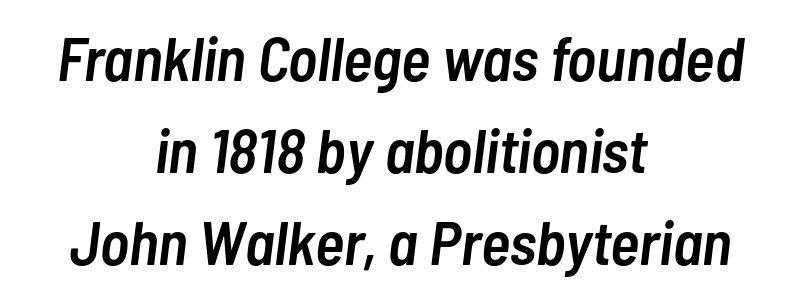
The image shows 62 px semibold, condensed type, italic (leaning right); set centered, normal line spacing (1.48x), normal letter spacing, not underlined; low stroke contrast and a medium x-height.
